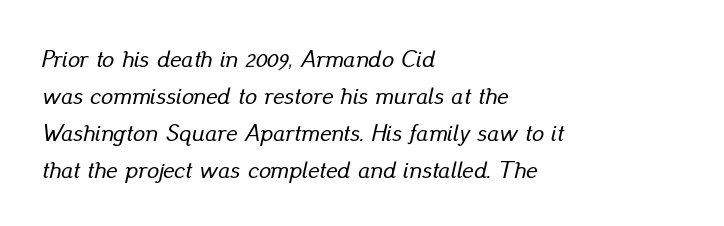
Baseline-to-baseline distance is the conventional proportion of letter height. If you drew a ruler down the left edge, every line would touch it. Each row of text sits above clean, open space. This sample uses an oblique cut, with every glyph tilted off the vertical. Default kerning and tracking; the words read as compact shapes.
